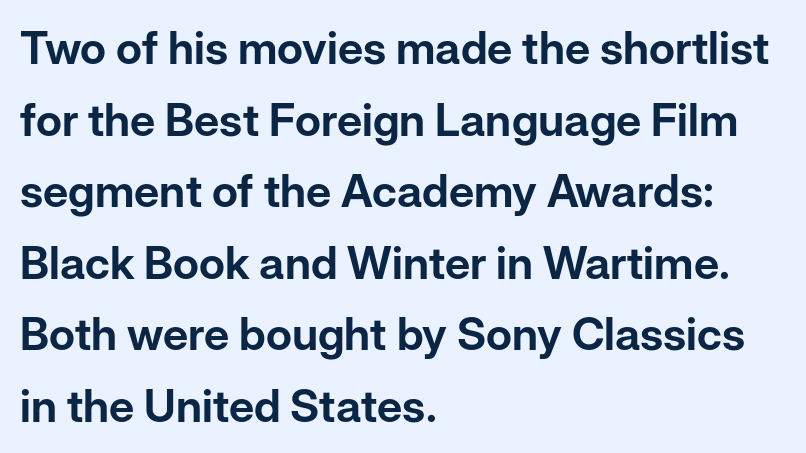
Compared with typical body copy, the letter spacing here is the same. Posture: upright roman. What kind of face is this? One without serifs — a sans. Regular leading. Caption: multi-line text, flush left, ragged right. Nobody drew a line under any word here.
